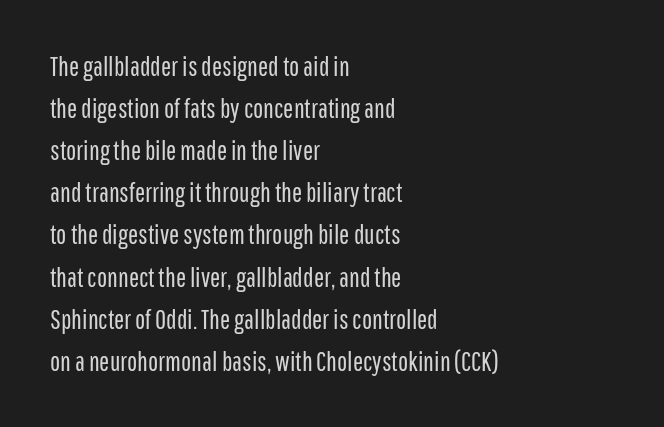
Q: Is the text bold? A: No.
Q: Is the text italic (slanted)? A: No, it is upright.
Q: Is the text underlined? A: No.
Q: How is the paragraph aligned? A: Left-aligned.
Q: Is the spacing between letters normal or unusually wide? A: Normal.
Q: Is the spacing between lines tight, normal or loose? A: Normal.
